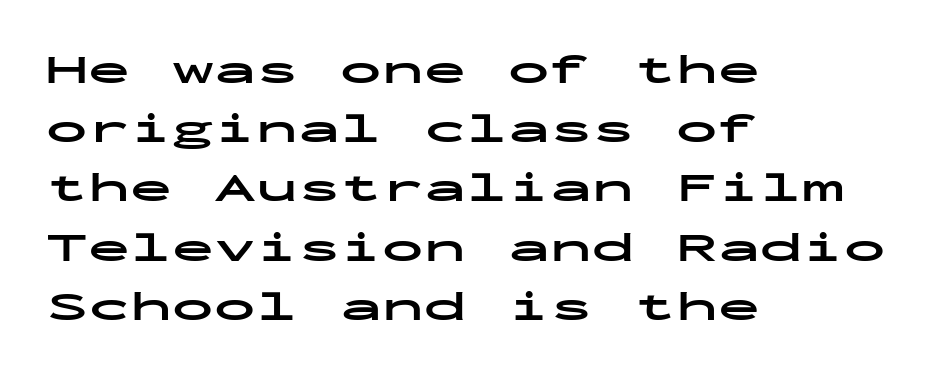
Q: Is the text bold? A: Yes.
Q: Is the text italic (slanted)? A: No, it is upright.
Q: Is the typeface a serif or a sans-serif typeface? A: Sans-serif.
Q: Is the text underlined? A: No.
Q: How is the paragraph aligned? A: Left-aligned.
Q: Is the spacing between letters normal or unusually wide? A: Normal.
Q: Is the spacing between lines tight, normal or loose? A: Normal.
Q: Width (condensed, normal, or wide)? A: Wide.
Q: Stroke contrast? A: Low.
Q: x-height? A: Medium.
Q: Monospaced? A: Yes.
